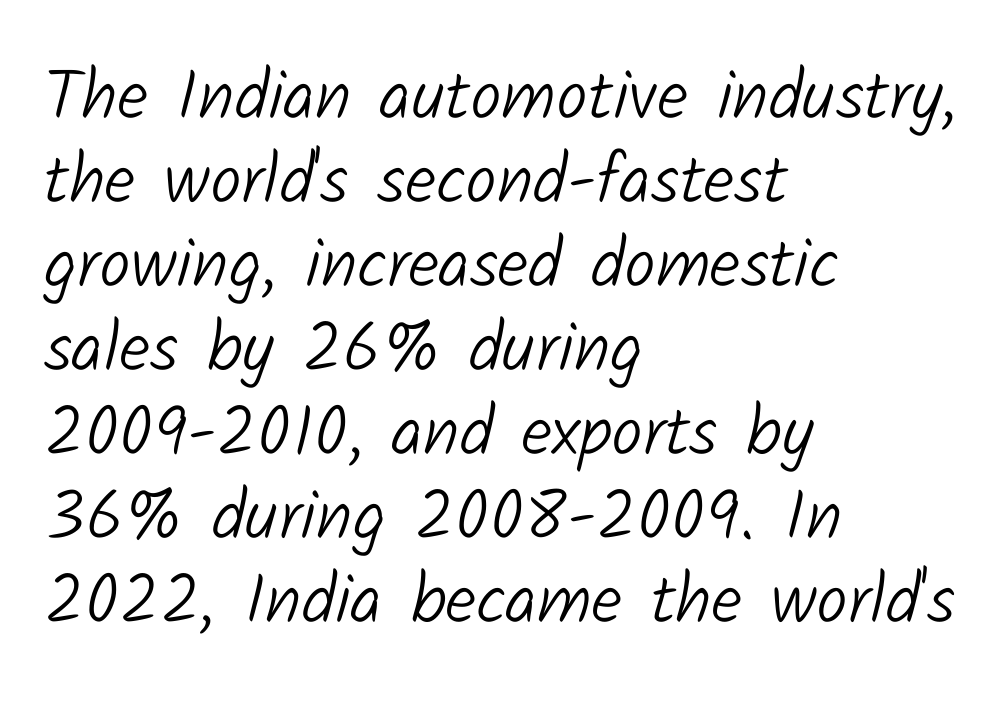
{"serif": "no", "bold": "no", "weight": "light", "width": "normal", "stroke_contrast": "low", "x_height": "medium", "monospaced": "no", "underline": "no", "align": "left", "line_spacing_ratio": 1.2, "letter_spacing": "normal", "letter_spacing_em": 0.0, "glyph_px": 70}
